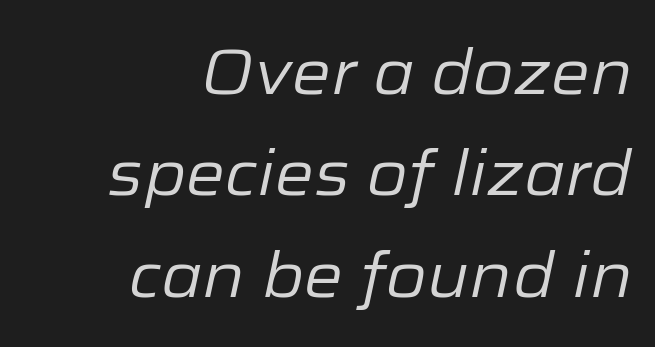
{"italic": "yes", "lean": "right", "slant_degrees": 12, "bold": "no", "weight": "regular", "width": "normal", "stroke_contrast": "low", "x_height": "medium", "monospaced": "no", "underline": "no", "align": "right", "line_spacing": "normal", "line_spacing_ratio": 1.61, "letter_spacing": "normal", "letter_spacing_em": 0.0, "glyph_px": 63}
